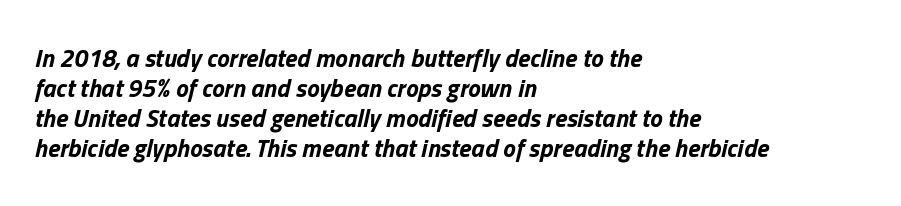
Notice how the passage keeps a crisp vertical edge on the left only. Italic: yes, the glyphs are oblique. Does extra space separate the letters? No, they use regular spacing. Stroke thickness is high; the sample reads as a true bold. Quick note: underline off.
